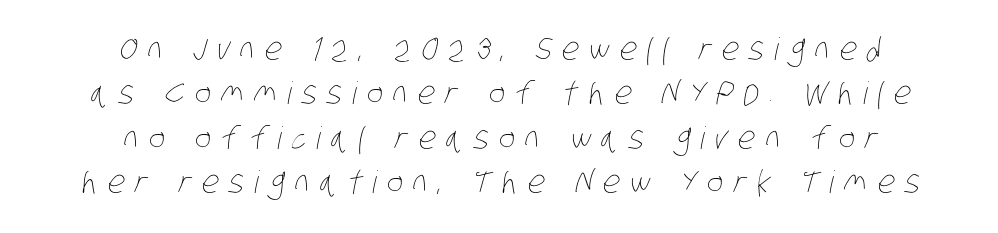
A clean baseline with only descenders dipping below it. Short and long lines alike share a common midpoint. Here the designer chose a conventional face with non-uniform glyph widths. The tracking jumps out immediately: characters are airy and widely separated. Regular leading.
